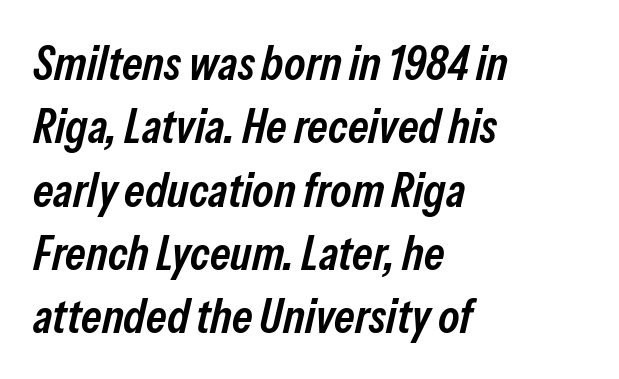
You could not count columns in this text — the font is proportionally spaced. The area under the type is left untouched. The rendering anchors every line to the left-hand side. Notice how the stems are inclined rather than vertical — that's the hallmark of italics. Words appear dense and cohesive because spacing is normal. Does the weight exceed regular? Yes, but only to semibold.
